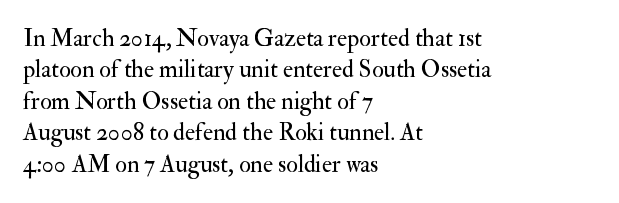
Q: Is the text bold? A: No.
Q: Is the text italic (slanted)? A: No, it is upright.
Q: Is the text underlined? A: No.
Q: How is the paragraph aligned? A: Left-aligned.
Q: Is the spacing between letters normal or unusually wide? A: Normal.
Q: Is the spacing between lines tight, normal or loose? A: Normal.
